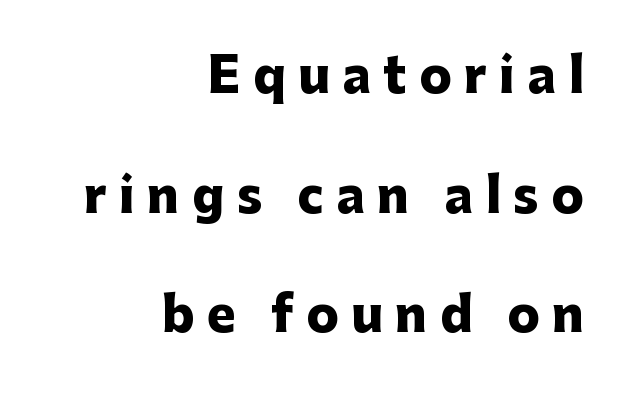
Descenders are the only things crossing below the line. Glyph-to-glyph distance is far greater than everyday printed text. The lettering holds an erect, upright posture throughout. This rendering employs a face without finishing strokes, i.e., a sans-serif.
